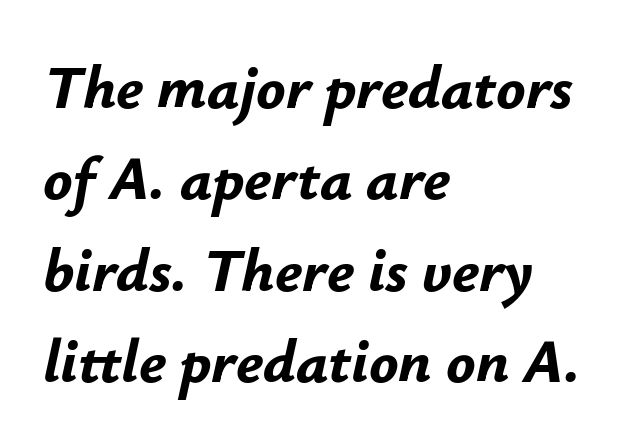
The image shows 61 px bold type, italic (leaning right); set left-aligned, normal line spacing (1.5x), normal letter spacing, not underlined; low stroke contrast and a small x-height.
